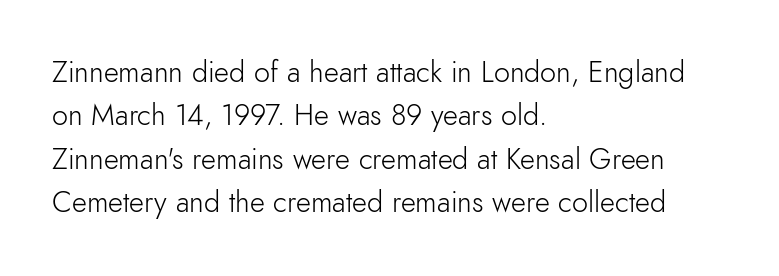
{"serif": "no", "italic": "no", "bold": "no", "weight": "light", "width": "normal", "stroke_contrast": "low", "x_height": "small", "monospaced": "no", "underline": "no", "align": "left", "line_spacing": "normal", "line_spacing_ratio": 1.5, "letter_spacing": "normal", "letter_spacing_em": 0.0, "glyph_px": 29}
